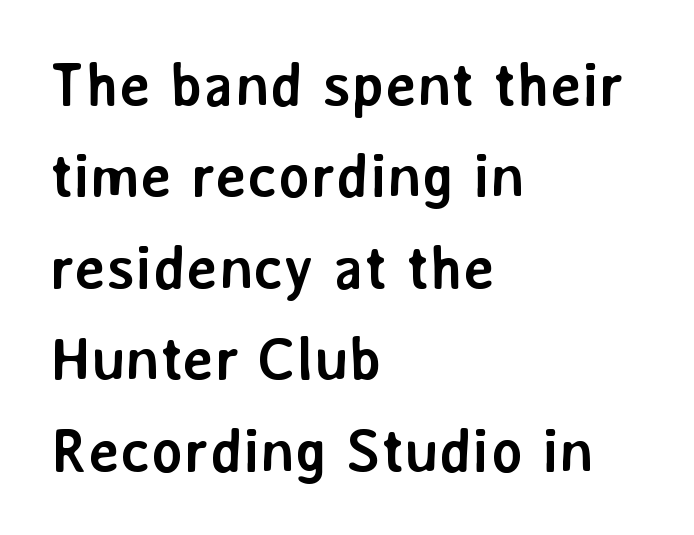
Q: Is the text bold? A: Yes.
Q: Is the text italic (slanted)? A: No, it is upright.
Q: Is the typeface a serif or a sans-serif typeface? A: Sans-serif.
Q: Is the text underlined? A: No.
Q: How is the paragraph aligned? A: Left-aligned.
Q: Is the spacing between letters normal or unusually wide? A: Normal.
Q: Is the spacing between lines tight, normal or loose? A: Normal.
Q: Width (condensed, normal, or wide)? A: Normal.
Q: Stroke contrast? A: Low.
Q: x-height? A: Medium.
Q: Monospaced? A: No.
